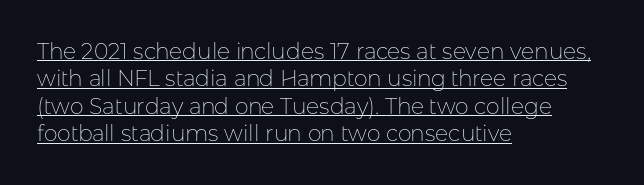
Q: Is the text bold? A: No.
Q: Is the text italic (slanted)? A: No, it is upright.
Q: Is the text underlined? A: Yes.
Q: How is the paragraph aligned? A: Left-aligned.
Q: Is the spacing between letters normal or unusually wide? A: Normal.
Q: Is the spacing between lines tight, normal or loose? A: Normal.
